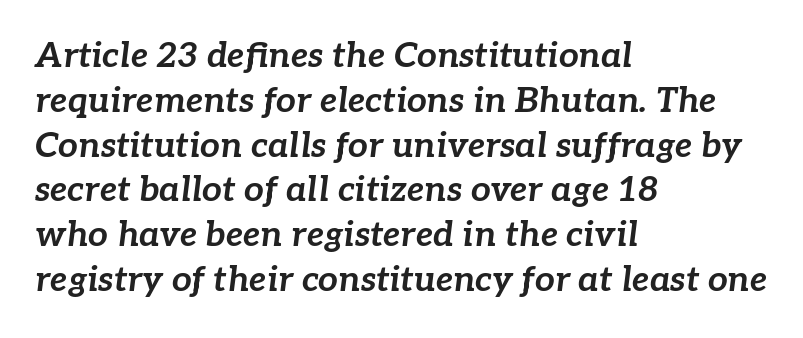
Q: Is the text bold? A: Yes.
Q: Is the text italic (slanted)? A: Yes, it leans right by about 7 degrees.
Q: Is the text underlined? A: No.
Q: How is the paragraph aligned? A: Left-aligned.
Q: Is the spacing between letters normal or unusually wide? A: Normal.
Q: Is the spacing between lines tight, normal or loose? A: Normal.
Q: Width (condensed, normal, or wide)? A: Normal.
Q: Stroke contrast? A: Low.
Q: x-height? A: Medium.
Q: Monospaced? A: No.
